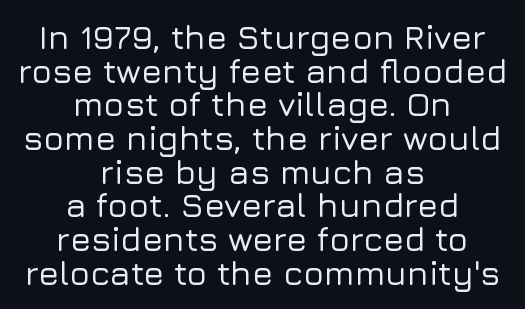
The image shows 34 px sans-serif type, upright; set centered, tight line spacing (0.99x), normal letter spacing, not underlined; low stroke contrast and a medium x-height.
